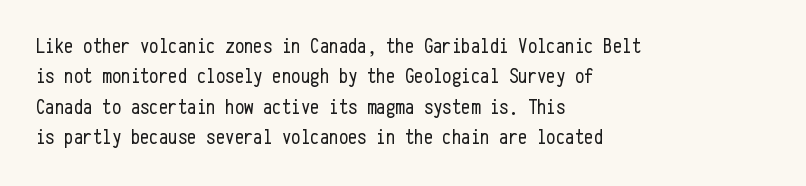
The image shows 21 px text type, upright; set left-aligned, normal line spacing (1.45x), normal letter spacing, not underlined.
